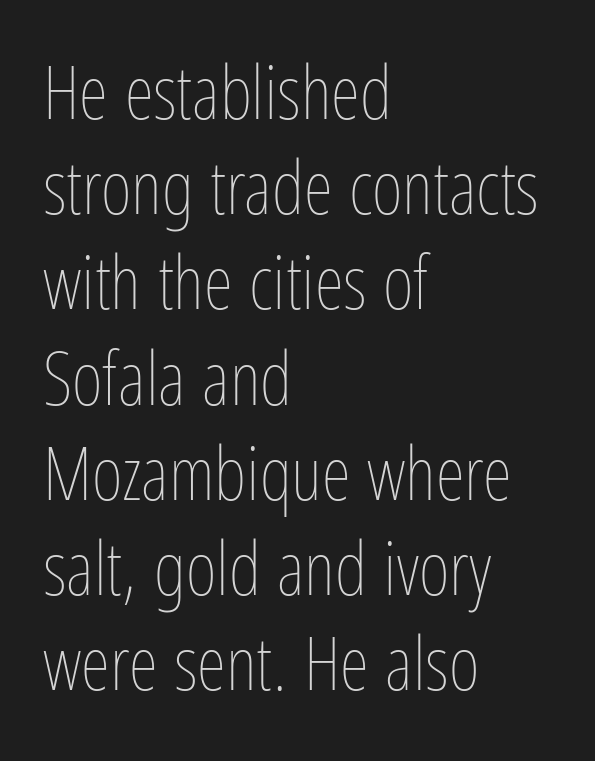
The rendering uses a moderate line-height, typical for paragraphs. The letters stand upright; this is a roman face. Reading down the block, your eye returns to a fixed left position each line. The characters are drawn with everyday or finer stroke widths. The baseline area is clear. Character widths vary here, with narrow letters taking less room than wide ones.
